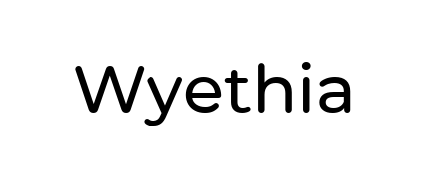
Each letter's strokes conclude bluntly, with no projecting serifs. Note the varied advance widths — an 'i' is clearly narrower than an 'm'. The rendering keeps characters at their native spacing. The space beneath each line is pristine and unruled.
